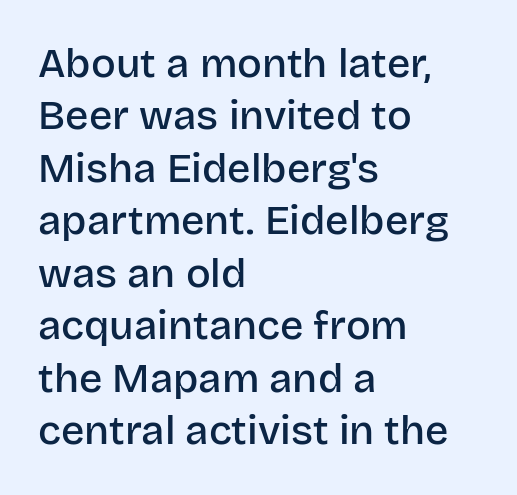
{"serif": "no", "italic": "no", "bold": "semi", "weight": "semibold", "width": "normal", "stroke_contrast": "low", "x_height": "large", "monospaced": "no", "underline": "no", "align": "left", "line_spacing": "normal", "line_spacing_ratio": 1.28, "letter_spacing": "normal", "letter_spacing_em": 0.0, "glyph_px": 41}
